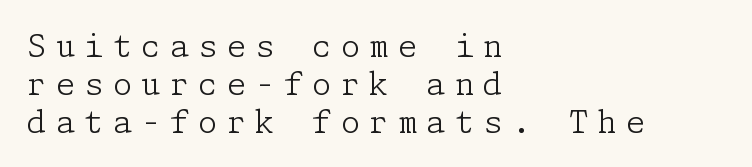
{"serif": "yes", "italic": "no", "bold": "no", "weight": "light", "width": "normal", "stroke_contrast": "low", "x_height": "medium", "underline": "no", "align": "left", "line_spacing_ratio": 1.22, "letter_spacing": "wide", "letter_spacing_em": 0.3, "glyph_px": 31}
